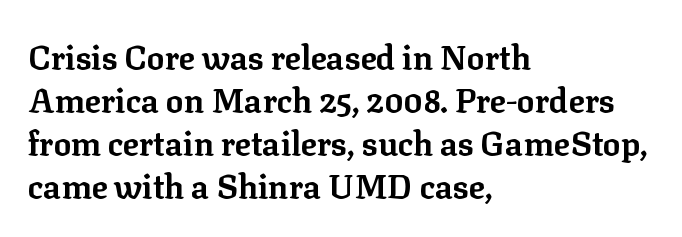
Q: Is the text bold? A: Yes.
Q: Is the text italic (slanted)? A: No, it is upright.
Q: Is the typeface a serif or a sans-serif typeface? A: Serif.
Q: Is the text underlined? A: No.
Q: How is the paragraph aligned? A: Left-aligned.
Q: Is the spacing between letters normal or unusually wide? A: Normal.
Q: Is the spacing between lines tight, normal or loose? A: Normal.
Q: Width (condensed, normal, or wide)? A: Normal.
Q: Stroke contrast? A: Low.
Q: x-height? A: Medium.
Q: Monospaced? A: No.
